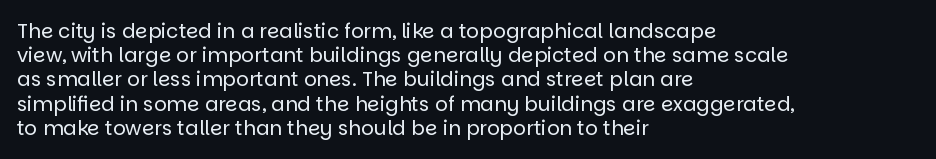
{"italic": "no", "bold": "no", "underline": "no", "align": "left", "line_spacing_ratio": 1.21, "letter_spacing": "normal", "letter_spacing_em": 0.0, "glyph_px": 20}
